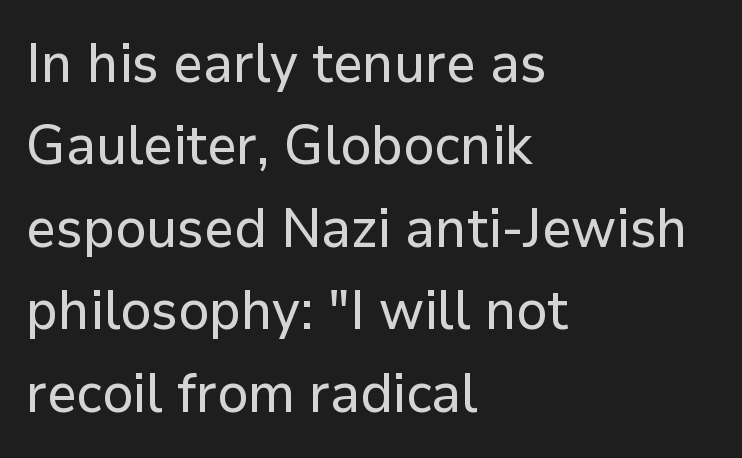
Q: Is the text italic (slanted)? A: No, it is upright.
Q: Is the typeface a serif or a sans-serif typeface? A: Sans-serif.
Q: Is the text underlined? A: No.
Q: How is the paragraph aligned? A: Left-aligned.
Q: Is the spacing between letters normal or unusually wide? A: Normal.
Q: Is the spacing between lines tight, normal or loose? A: Normal.
Q: Width (condensed, normal, or wide)? A: Normal.
Q: Stroke contrast? A: Low.
Q: x-height? A: Medium.
Q: Monospaced? A: No.
